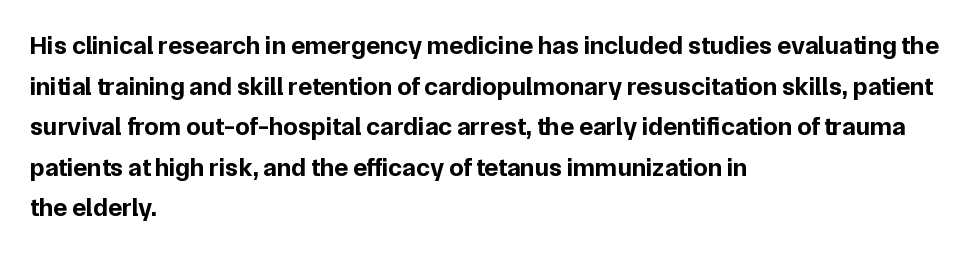
Students, note that the glyphs here touch the page at normal intervals. Lines of text with bare space underneath. Short and long lines alike share a common starting point at left. The font's upright variant was chosen for this text.
